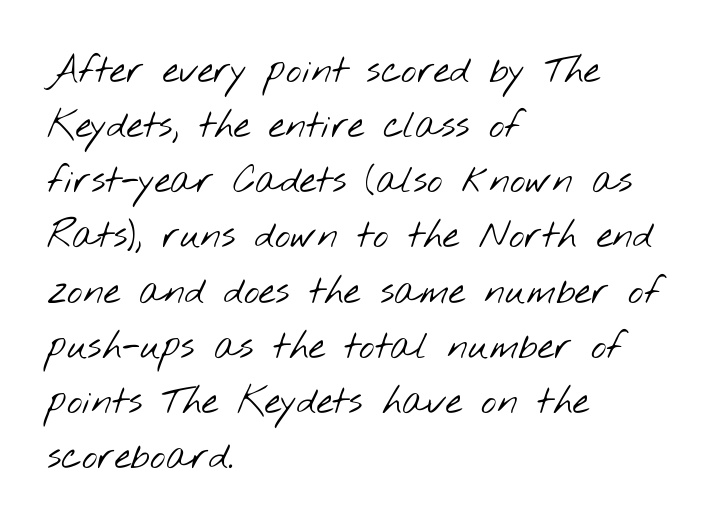
The image shows 37 px light, wide sans-serif type; set left-aligned, normal line spacing (1.49x), normal letter spacing, not underlined; low stroke contrast and a small x-height.
